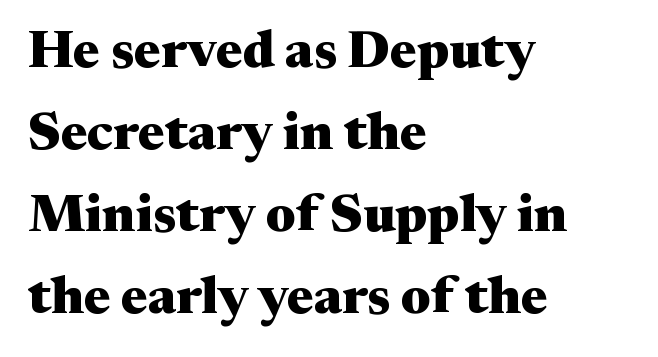
Teacher's note: observe the even left margin — that is flush-left alignment. Words appear dense and cohesive because spacing is normal. Letterform terminals end in serifs throughout the passage. The leading is moderate, giving the passage an even texture. Spacing verdict: proportional, widths tailored to each character. Does the weight exceed regular? Yes, all the way to bold.
